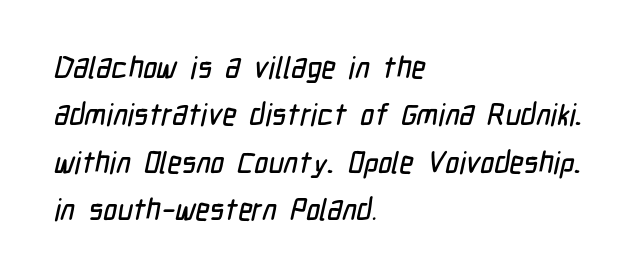
Q: Is the typeface a serif or a sans-serif typeface? A: Sans-serif.
Q: Is the text underlined? A: No.
Q: How is the paragraph aligned? A: Left-aligned.
Q: Is the spacing between letters normal or unusually wide? A: Normal.
Q: Is the spacing between lines tight, normal or loose? A: Normal.
Q: Width (condensed, normal, or wide)? A: Condensed.
Q: Stroke contrast? A: Low.
Q: x-height? A: Medium.
Q: Monospaced? A: No.
